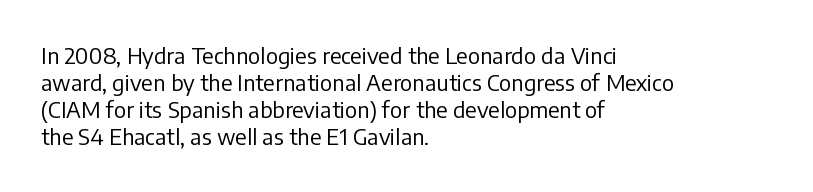
Q: Is the text bold? A: No.
Q: Is the text italic (slanted)? A: No, it is upright.
Q: Is the text underlined? A: No.
Q: How is the paragraph aligned? A: Left-aligned.
Q: Is the spacing between letters normal or unusually wide? A: Normal.
